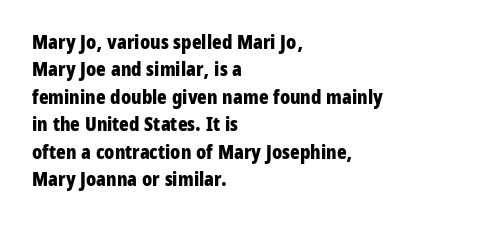
{"italic": "no", "bold": "yes", "underline": "no", "align": "left", "line_spacing": "normal", "line_spacing_ratio": 1.37, "letter_spacing": "normal", "letter_spacing_em": 0.0, "glyph_px": 20}
